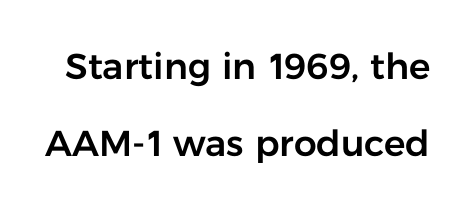
Q: Is the text italic (slanted)? A: No, it is upright.
Q: Is the typeface a serif or a sans-serif typeface? A: Sans-serif.
Q: Is the text underlined? A: No.
Q: Is the spacing between letters normal or unusually wide? A: Normal.
Q: Is the spacing between lines tight, normal or loose? A: Loose.
Q: Width (condensed, normal, or wide)? A: Normal.
Q: Stroke contrast? A: Low.
Q: x-height? A: Medium.
Q: Monospaced? A: No.
